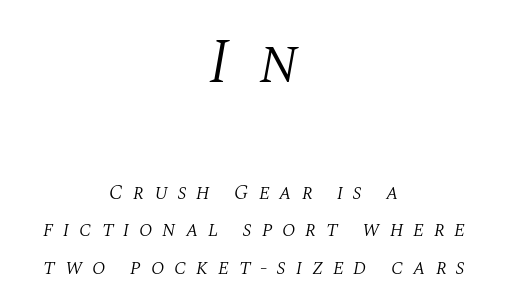
Each letter keeps its own natural width here, so spacing adapts to shape. A student would notice the top passage is typeset larger than what follows. Unbolded letterforms with no extra heft. Just letters on the line, the space beneath them empty. The passage shown leans; its letterforms are oblique. If you folded the block vertically in half, each line would mirror itself in length.
